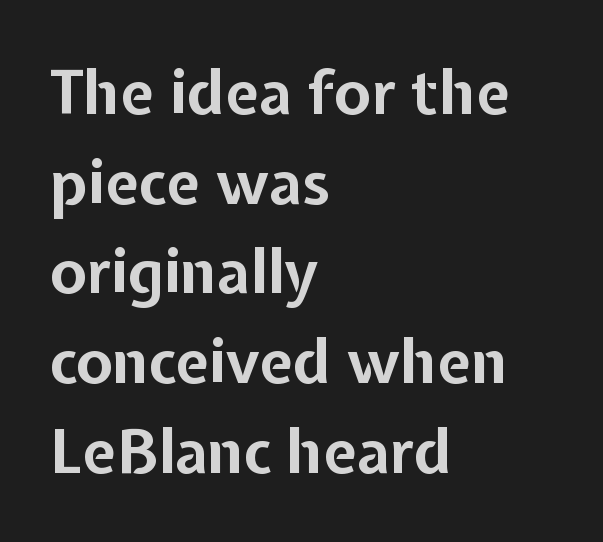
{"serif": "no", "italic": "no", "bold": "yes", "weight": "bold", "width": "normal", "stroke_contrast": "low", "x_height": "medium", "monospaced": "no", "underline": "no", "align": "left", "line_spacing": "normal", "line_spacing_ratio": 1.47, "letter_spacing": "normal", "letter_spacing_em": 0.0, "glyph_px": 61}
